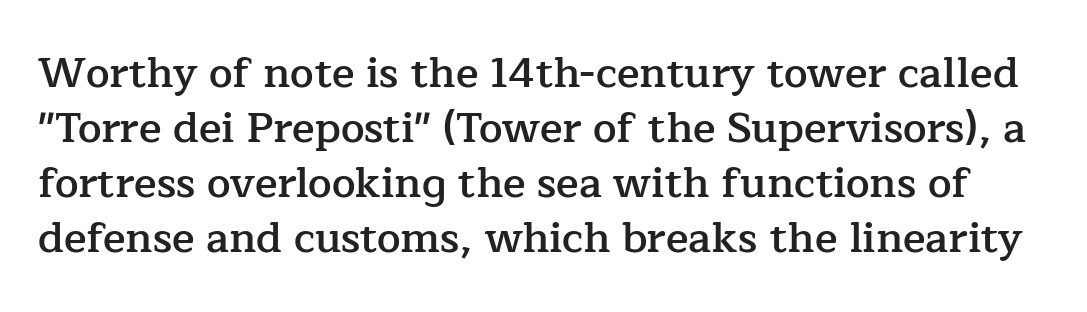
The image shows 42 px semibold serif type, upright; set normal line spacing (1.31x), normal letter spacing, not underlined; low stroke contrast and a medium x-height.
